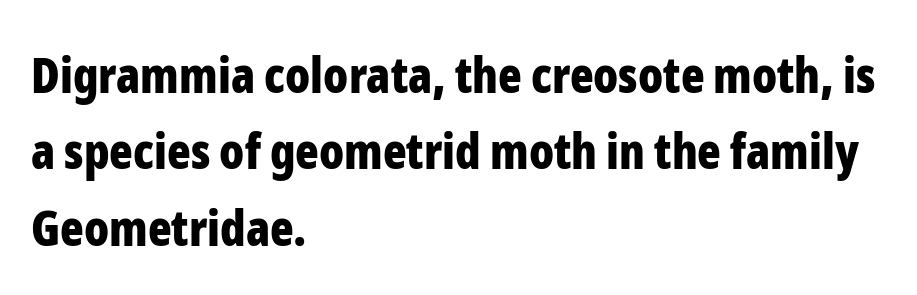
{"serif": "no", "italic": "no", "bold": "yes", "weight": "bold", "width": "condensed", "stroke_contrast": "low", "x_height": "medium", "monospaced": "no", "underline": "no", "align": "left", "line_spacing": "normal", "line_spacing_ratio": 1.56, "letter_spacing": "normal", "letter_spacing_em": 0.0, "glyph_px": 49}
